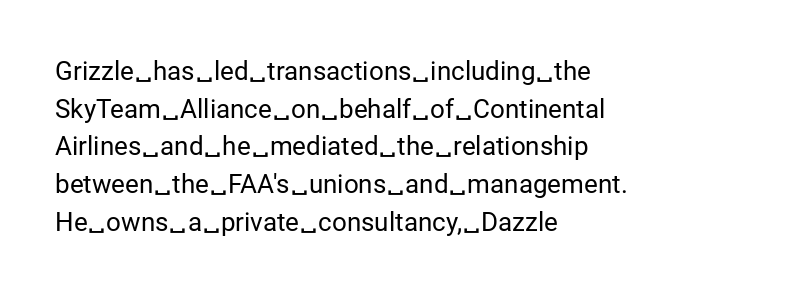
This sample is left-justified, so line endings fall wherever the words run out. Short note: letters normally spaced. These lines were composed using upright roman letters. Nothing heavy about these letters — not bold at all. The glyphs are unaccompanied by any horizontal stroke below them. Quick note: interline space is typical.
